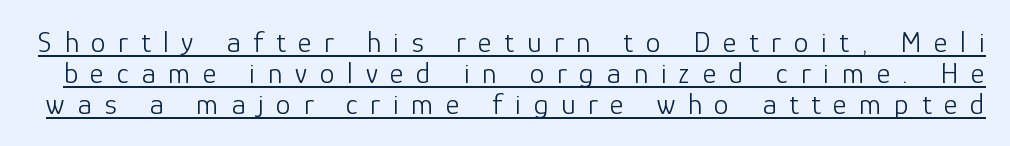
Q: Is the text bold? A: No.
Q: Is the text italic (slanted)? A: No, it is upright.
Q: Is the typeface a serif or a sans-serif typeface? A: Sans-serif.
Q: Is the text underlined? A: Yes.
Q: Is the spacing between letters normal or unusually wide? A: Unusually wide.
Q: Is the spacing between lines tight, normal or loose? A: Tight.
Q: Width (condensed, normal, or wide)? A: Normal.
Q: Stroke contrast? A: Low.
Q: x-height? A: Medium.
Q: Monospaced? A: No.
